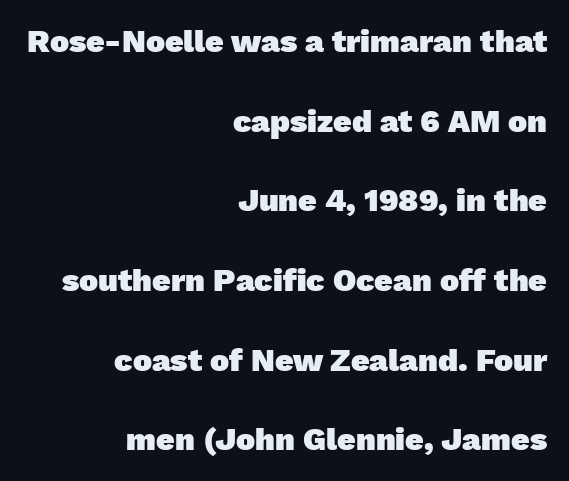
Decoration check: the copy has no underline. Loosely led — the rows are spread out. Right-aligned paragraph, ragged on the left. The glyphs in this specimen are sans serif. Is this a fixed-width face? No — the glyphs have proportional, varying widths.
